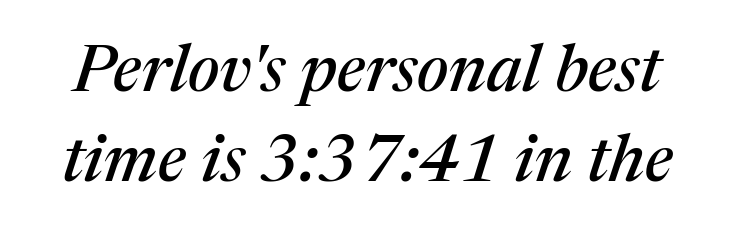
Q: Is the text italic (slanted)? A: Yes, it leans right by about 17 degrees.
Q: Is the typeface a serif or a sans-serif typeface? A: Serif.
Q: Is the text underlined? A: No.
Q: Is the spacing between letters normal or unusually wide? A: Normal.
Q: Is the spacing between lines tight, normal or loose? A: Normal.
Q: Width (condensed, normal, or wide)? A: Normal.
Q: Stroke contrast? A: Medium.
Q: x-height? A: Medium.
Q: Monospaced? A: No.
